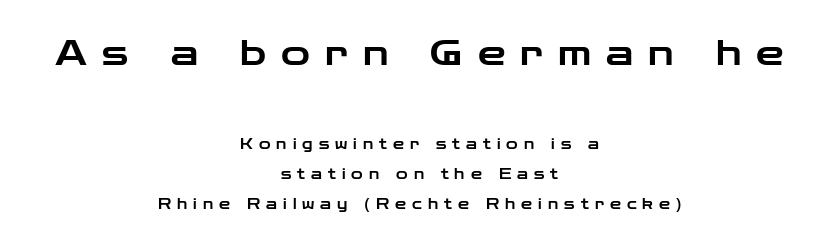
{"serif": "no", "italic": "no", "width": "wide", "stroke_contrast": "low", "x_height": "medium", "monospaced": "no", "underline": "no", "align": "center", "line_spacing": "loose", "line_spacing_ratio": 2.15, "letter_spacing": "wide", "letter_spacing_em": 0.43, "larger_block": "first", "size_ratio": 2.5, "glyph_px": 35}
